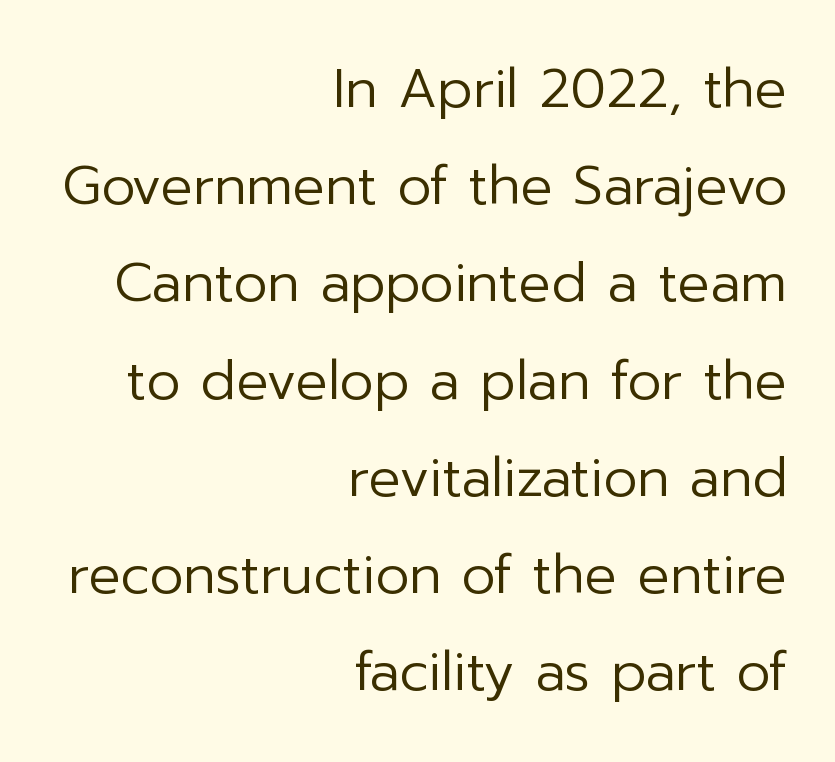
{"serif": "no", "italic": "no", "bold": "no", "weight": "regular", "width": "normal", "stroke_contrast": "low", "x_height": "medium", "monospaced": "no", "underline": "no", "align": "right", "line_spacing_ratio": 1.8, "letter_spacing": "normal", "letter_spacing_em": 0.0, "glyph_px": 54}
